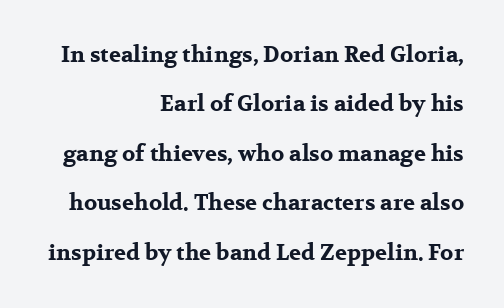
{"italic": "no", "bold": "yes", "underline": "no", "align": "right", "line_spacing": "loose", "line_spacing_ratio": 2.25, "letter_spacing": "normal", "letter_spacing_em": 0.0, "glyph_px": 22}
